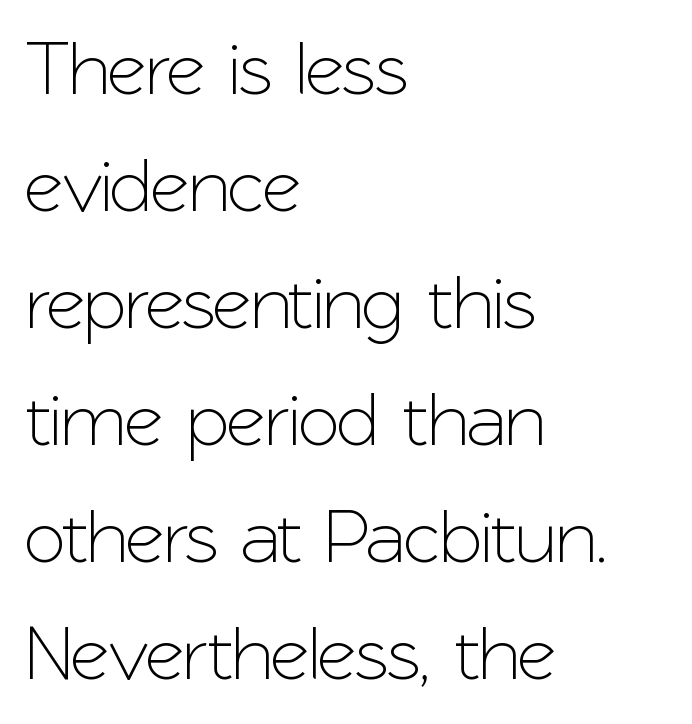
A typesetter would call this proportional, since set widths differ per character. The specimen omits any rule beneath the text block's lines. The font family rendered here belongs to the sans-serif group. These lines stack with their left ends in a neat column.
